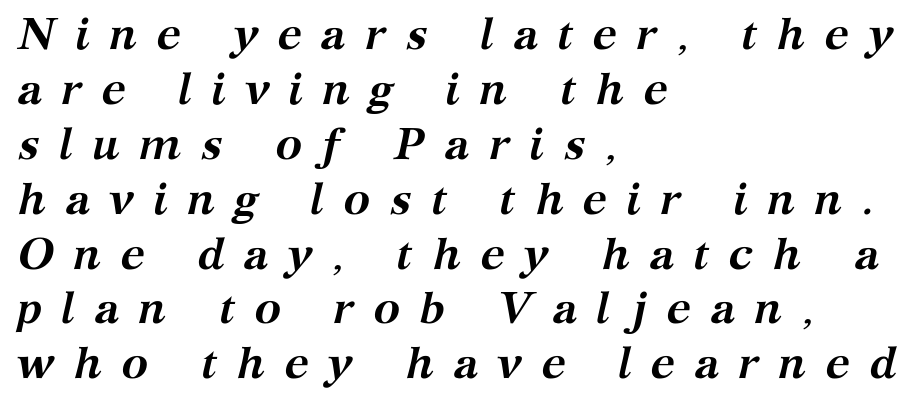
The letters advance in unequal steps, a hallmark of proportional type. Casual observation: everything's shoved over to the left. In terms of weight, the rendering is a true, heavy bold. This rendering features lettering with no underline.
